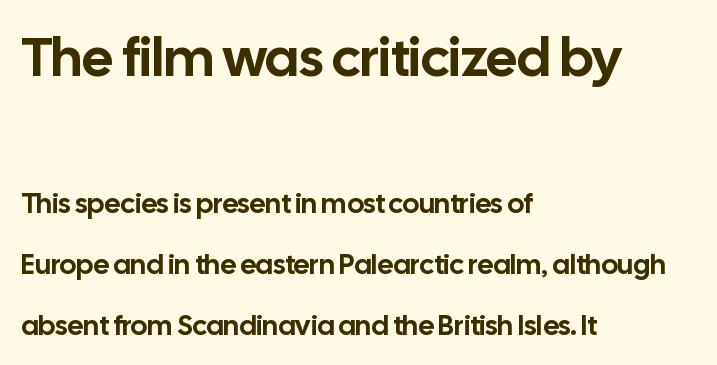
The designer dialed line spacing up above the default. Varying glyph widths throughout — classic text-font behaviour. Short note: letters normally spaced. The designer went with a sans here, leaving each stem footless. Bigger letters appear in the top chunk; the bottom chunk is reduced. The font's upright variant was chosen for this text.
